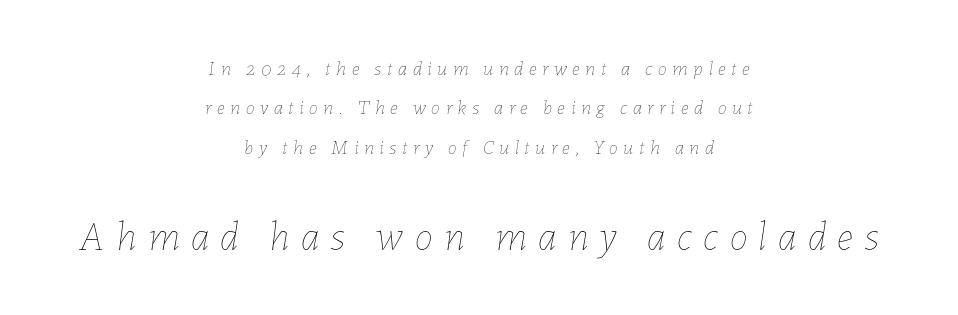
Q: Is the text bold? A: No.
Q: Is the text italic (slanted)? A: Yes, it leans right by about 7 degrees.
Q: Is the text underlined? A: No.
Q: How is the paragraph aligned? A: Centered.
Q: Is the spacing between letters normal or unusually wide? A: Unusually wide.
Q: Is the spacing between lines tight, normal or loose? A: Loose.
Q: Which block of text is set in a larger size, the first (top) or the second (bottom)? A: The second (bottom) one.
Q: Width (condensed, normal, or wide)? A: Normal.
Q: Stroke contrast? A: Low.
Q: x-height? A: Medium.
Q: Monospaced? A: No.
